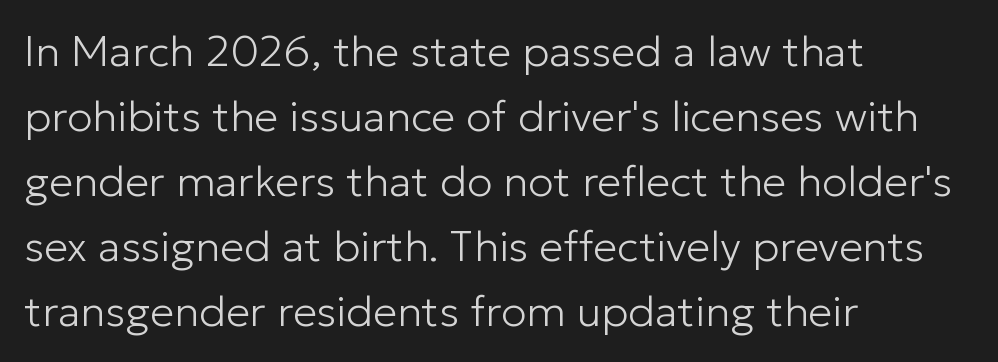
The passage shown has conventional tracking throughout. Here the designer chose a conventional face with non-uniform glyph widths. No heavy texture on the line: the type isn't bold. The lines sit at an ordinary, default distance from one another.
